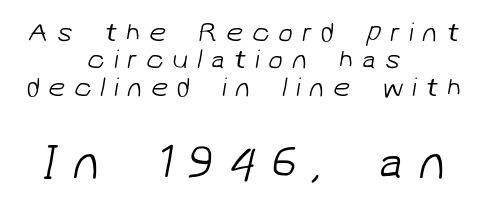
Q: Is the text bold? A: No.
Q: Is the typeface a serif or a sans-serif typeface? A: Sans-serif.
Q: Is the text underlined? A: No.
Q: How is the paragraph aligned? A: Centered.
Q: Is the spacing between letters normal or unusually wide? A: Unusually wide.
Q: Is the spacing between lines tight, normal or loose? A: Tight.
Q: Which block of text is set in a larger size, the first (top) or the second (bottom)? A: The second (bottom) one.
Q: Width (condensed, normal, or wide)? A: Normal.
Q: Stroke contrast? A: Low.
Q: x-height? A: Medium.
Q: Monospaced? A: No.
